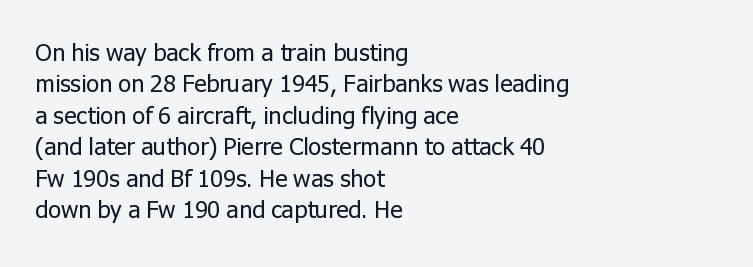
What stands out about the letter spacing? Nothing — it is the standard amount. Unmarked baselines from the first word to the last. The rendering anchors every line to the left-hand side. Regarding leading, the lines here are spaced in the standard way. Compared with a typical body face, this is equally light or lighter still. In terms of posture, this sample is upright.
